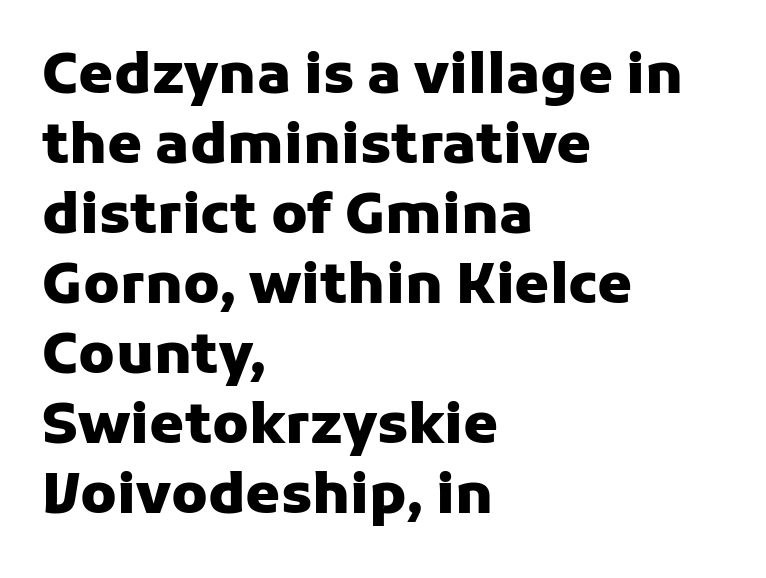
{"serif": "no", "italic": "no", "bold": "yes", "weight": "heavy", "width": "normal", "stroke_contrast": "low", "x_height": "medium", "monospaced": "no", "underline": "no", "align": "left", "line_spacing": "normal", "line_spacing_ratio": 1.25, "letter_spacing": "normal", "letter_spacing_em": 0.0, "glyph_px": 56}
